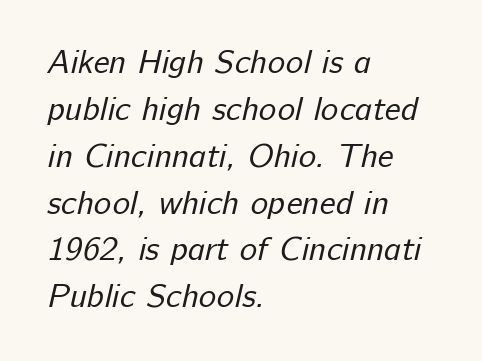
Notice how descenders clear the ascenders below comfortably — that's standard leading. The passage shown is typeset with a sans-serif family. The weight would be labelled regular, book, light, or lighter still. The letters advance in unequal steps, a hallmark of proportional type. A clean baseline with only descenders dipping below it.
